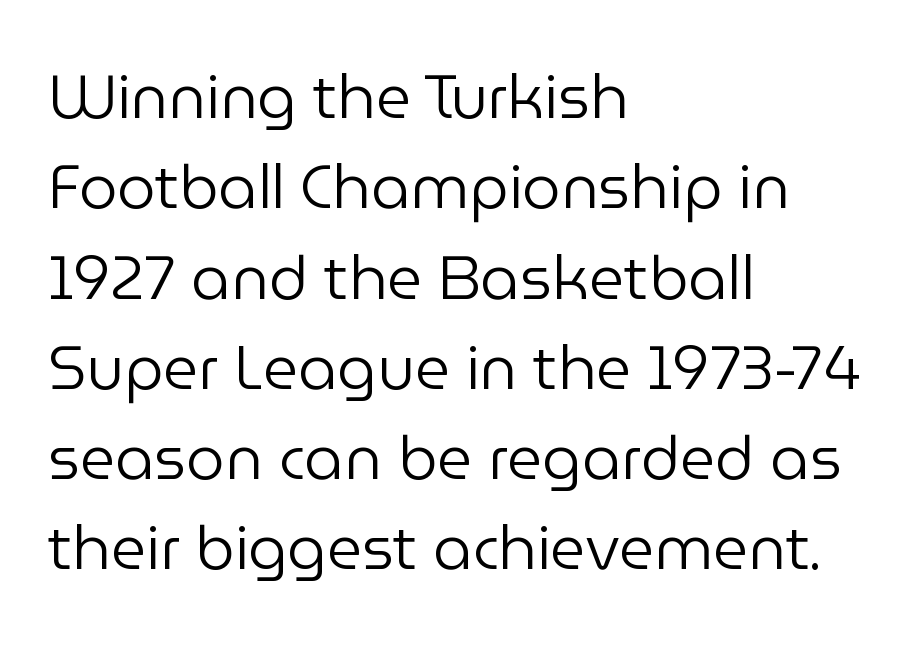
The ragged edge is on the right, which tells us the setting is flush left. The passage shown is typeset with a sans-serif family. Proportional: the letters do not fall into vertical columns. Here the glyphs are tracked normally, forming tight word shapes. The face looks like a standard text weight, possibly lighter. Italic: no, the glyphs are upright roman.
